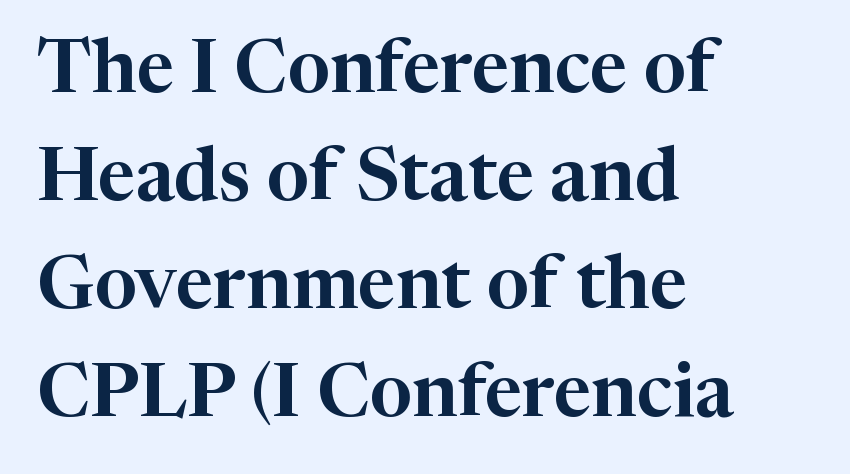
The font family rendered here belongs to the serif group. A typesetter would call this leading conventional body-copy spacing. Posture: straight, roman, zero tilt. Nobody touched the tracking dial on this one. A clean baseline with only descenders dipping below it. Here the designer chose a conventional face with non-uniform glyph widths.
